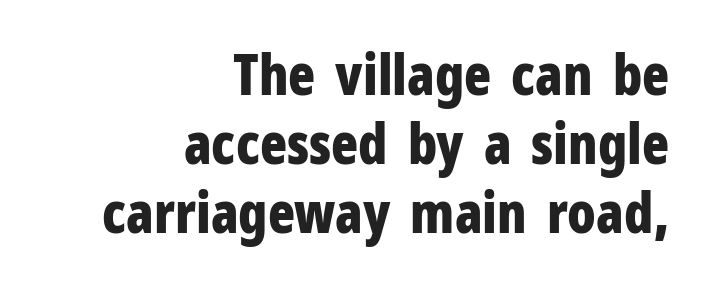
The image shows 56 px bold, condensed sans-serif type, upright; set right-aligned, line spacing 1.23x, normal letter spacing, not underlined; low stroke contrast and a medium x-height.
